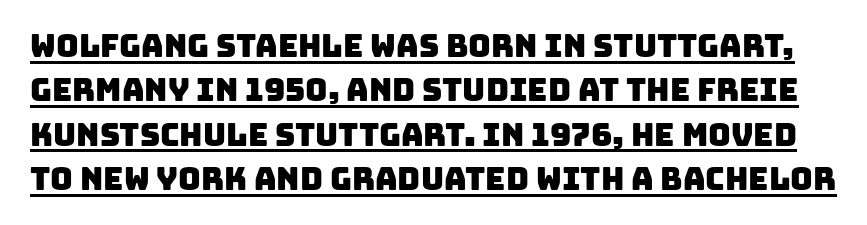
The image shows 31 px sans-serif type; set normal line spacing (1.43x), normal letter spacing, underlined; low stroke contrast and a large x-height.
